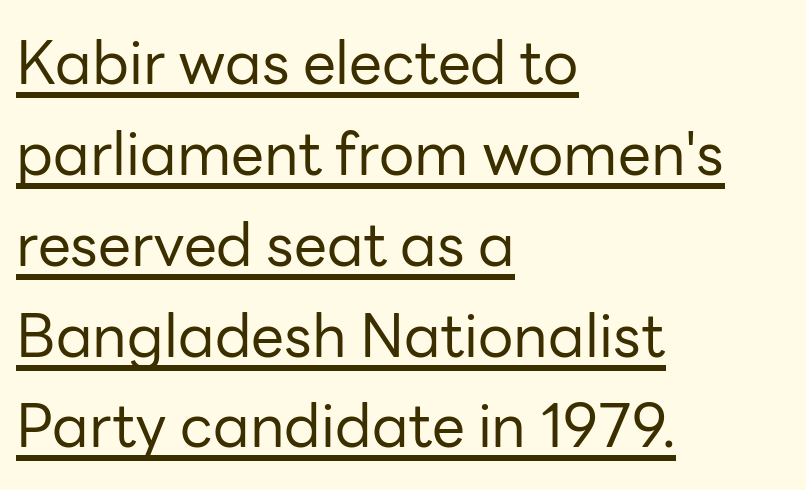
The image shows 59 px regular-weight sans-serif type, upright; set left-aligned, normal line spacing (1.54x), normal letter spacing, underlined; low stroke contrast and a medium x-height.
